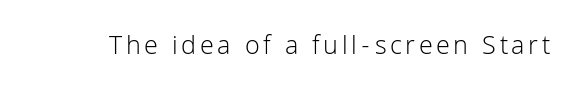
Q: Is the text bold? A: No.
Q: Is the text italic (slanted)? A: No, it is upright.
Q: Is the text underlined? A: No.
